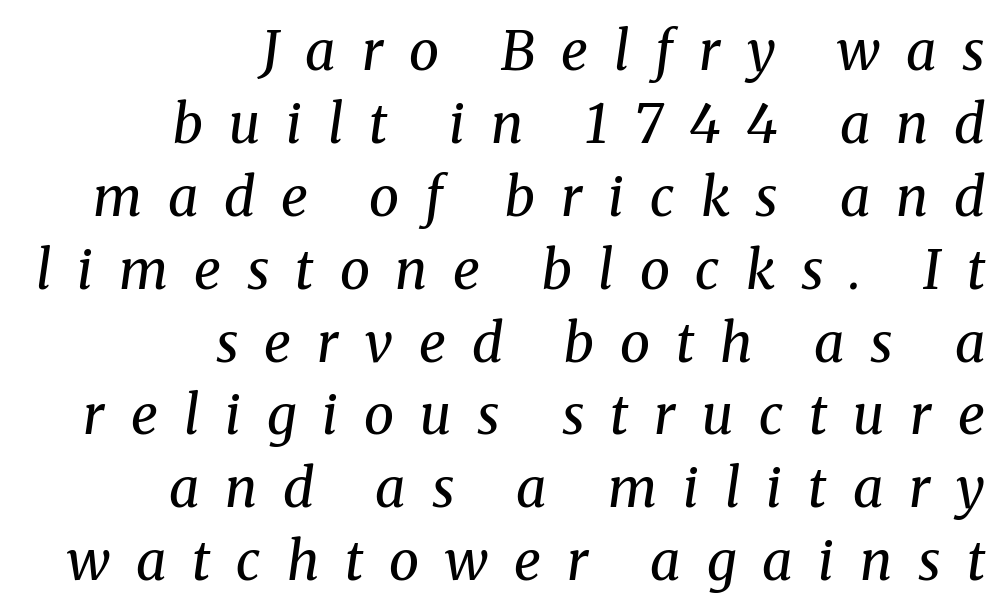
Which margin do the lines hug? The right one — the left edge is uneven. The font's italic variant was chosen for this text. You could not count columns in this text — the font is proportionally spaced. The specimen omits any rule beneath the text block's lines. The face looks like a standard text weight, possibly lighter.
